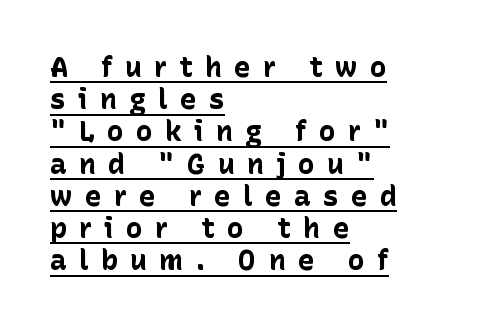
The rendered words wear a rule along their underside. The type sits square on the baseline with zero lean. The letterforms stand isolated, each surrounded by extra space. Successive baselines arrive quickly, one right under another.
